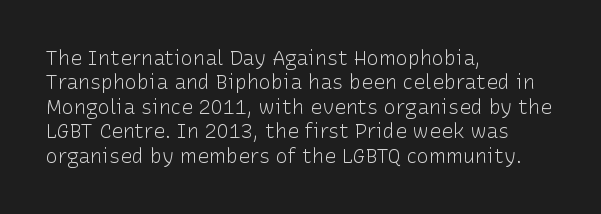
Q: Is the text bold? A: No.
Q: Is the text italic (slanted)? A: No, it is upright.
Q: Is the text underlined? A: No.
Q: How is the paragraph aligned? A: Left-aligned.
Q: Is the spacing between letters normal or unusually wide? A: Normal.
